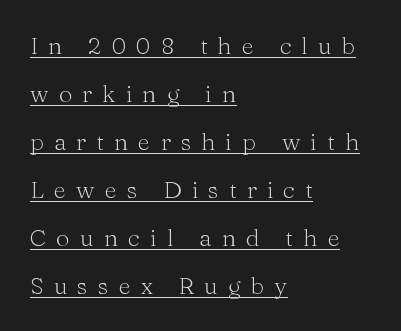
{"italic": "no", "bold": "no", "underline": "yes", "align": "left", "line_spacing": "loose", "line_spacing_ratio": 2.0, "letter_spacing": "wide", "letter_spacing_em": 0.42, "glyph_px": 24}
